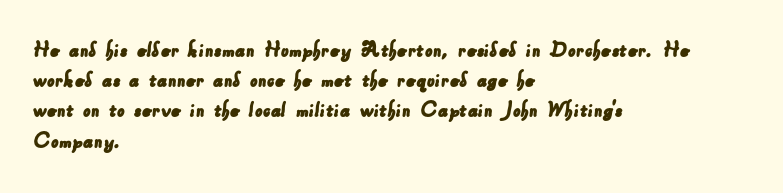
Each new line begins a customary step beneath the previous one. This rendering features lettering with no underline. This rendering uses left alignment, leaving the right contour irregular. How are the letters spaced? Ordinarily, with no added tracking.
